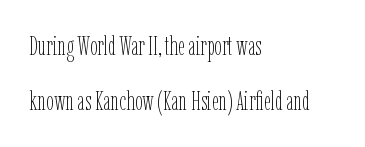
Q: Is the text bold? A: No.
Q: Is the text italic (slanted)? A: No, it is upright.
Q: Is the text underlined? A: No.
Q: How is the paragraph aligned? A: Left-aligned.
Q: Is the spacing between letters normal or unusually wide? A: Normal.
Q: Is the spacing between lines tight, normal or loose? A: Loose.
